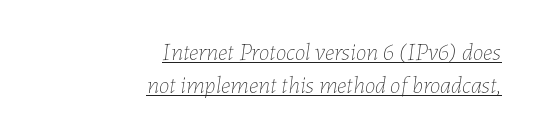
{"italic": "yes", "lean": "right", "slant_degrees": 7, "bold": "no", "underline": "yes", "align": "right", "line_spacing": "normal", "line_spacing_ratio": 1.36, "letter_spacing": "normal", "letter_spacing_em": 0.0, "glyph_px": 24}
